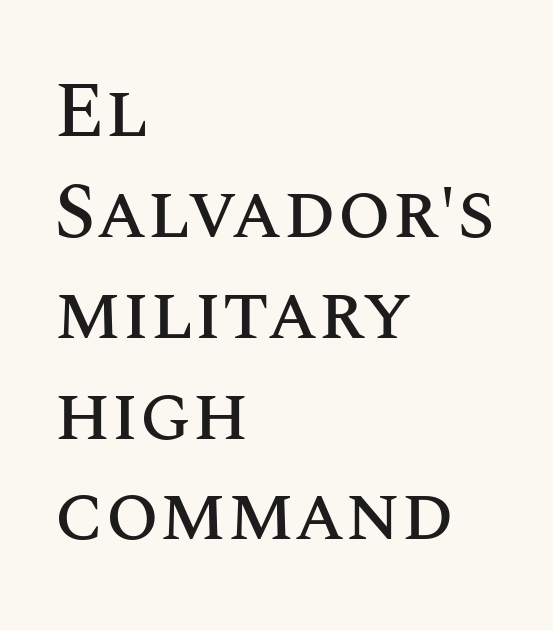
Q: Is the text italic (slanted)? A: No, it is upright.
Q: Is the text underlined? A: No.
Q: How is the paragraph aligned? A: Left-aligned.
Q: Is the spacing between letters normal or unusually wide? A: Normal.
Q: Is the spacing between lines tight, normal or loose? A: Normal.
Q: Width (condensed, normal, or wide)? A: Normal.
Q: Stroke contrast? A: Medium.
Q: x-height? A: Large.
Q: Monospaced? A: No.
